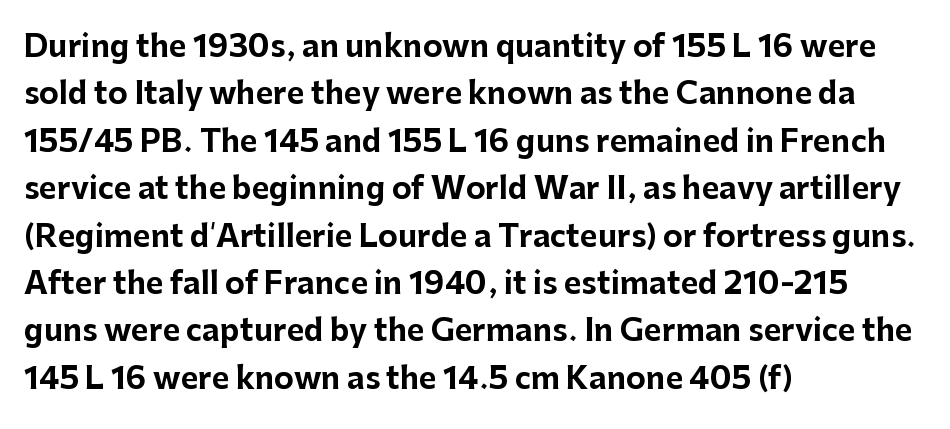
Q: Is the text bold? A: Yes.
Q: Is the text italic (slanted)? A: No, it is upright.
Q: Is the typeface a serif or a sans-serif typeface? A: Sans-serif.
Q: Is the text underlined? A: No.
Q: How is the paragraph aligned? A: Left-aligned.
Q: Is the spacing between letters normal or unusually wide? A: Normal.
Q: Is the spacing between lines tight, normal or loose? A: Normal.
Q: Width (condensed, normal, or wide)? A: Normal.
Q: Stroke contrast? A: Low.
Q: x-height? A: Medium.
Q: Monospaced? A: No.
